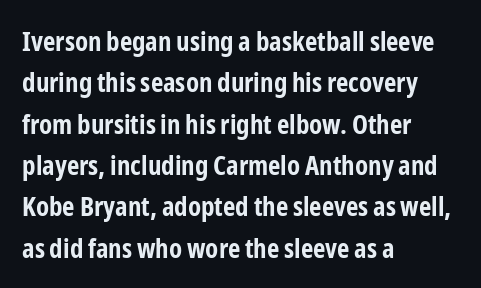
{"italic": "no", "bold": "yes", "underline": "no", "align": "left", "line_spacing": "normal", "line_spacing_ratio": 1.53, "letter_spacing": "normal", "letter_spacing_em": 0.0, "glyph_px": 27}
